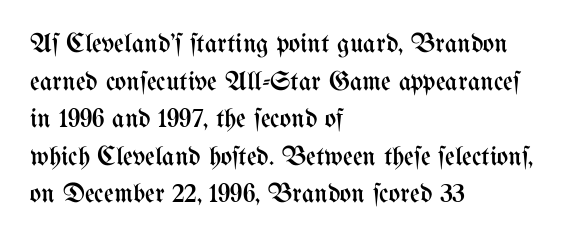
{"italic": "no", "bold": "no", "underline": "no", "align": "left", "line_spacing": "normal", "line_spacing_ratio": 1.39, "letter_spacing": "normal", "letter_spacing_em": 0.0, "glyph_px": 27}
